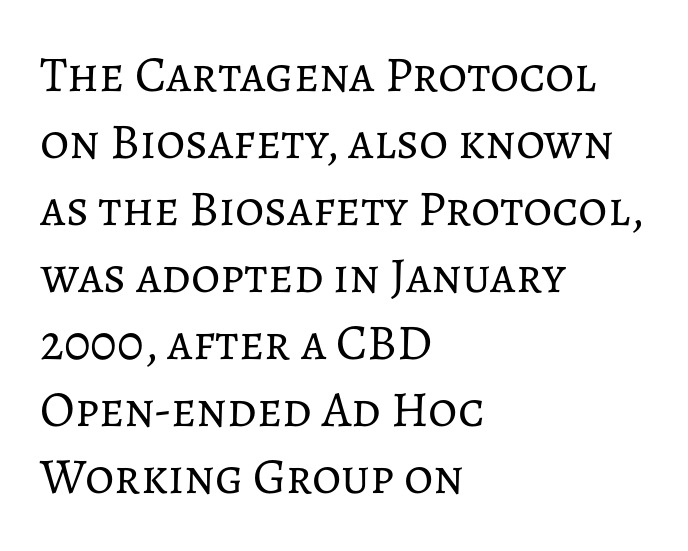
The image shows 50 px regular-weight type, upright; set left-aligned, normal line spacing (1.34x), normal letter spacing, not underlined; low stroke contrast and a medium x-height.
